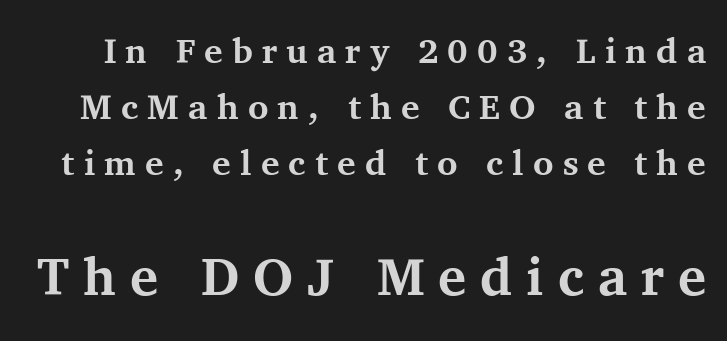
Q: Is the text bold? A: Yes.
Q: Is the text italic (slanted)? A: No, it is upright.
Q: Is the typeface a serif or a sans-serif typeface? A: Serif.
Q: Is the text underlined? A: No.
Q: Is the spacing between letters normal or unusually wide? A: Unusually wide.
Q: Is the spacing between lines tight, normal or loose? A: Normal.
Q: Which block of text is set in a larger size, the first (top) or the second (bottom)? A: The second (bottom) one.
Q: Width (condensed, normal, or wide)? A: Normal.
Q: Stroke contrast? A: Medium.
Q: x-height? A: Medium.
Q: Monospaced? A: No.
